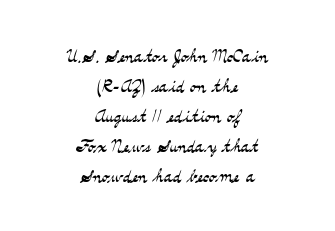
The area under the type is left untouched. The whitespace from short lines is split evenly between both sides. Horizontal bands of white between lines are of average thickness. The face used here is rendered with its standard letterfit. The passage shown is not bold in any degree.
